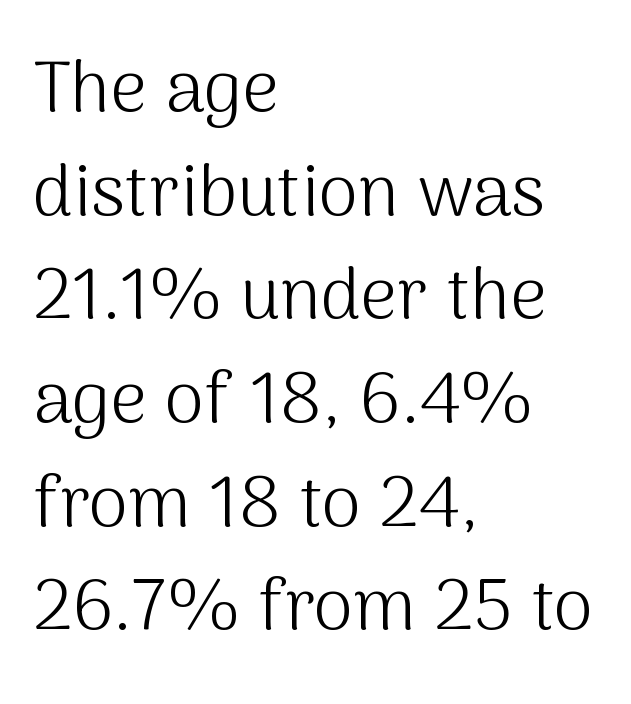
This block has exactly the height ordinary leading produces. This is not heavy type; no bold has been used. Does the copy run flush right? No — it runs flush left. Tracking value appears to be zero — textbook default spacing. Every character sits straight up, as roman type does. The rendering uses natural spacing where letterforms have individual widths.
